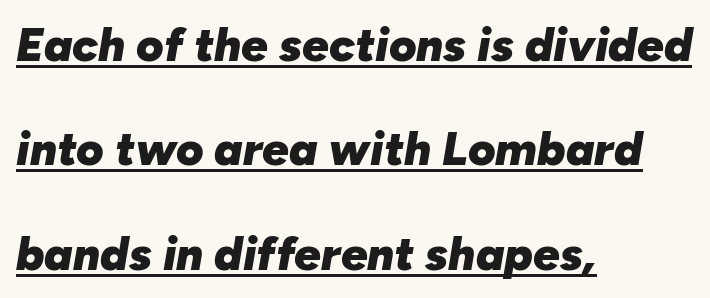
The image shows 47 px heavy type, italic (leaning right); set left-aligned, loose line spacing (2.22x), normal letter spacing, underlined; low stroke contrast and a medium x-height.
